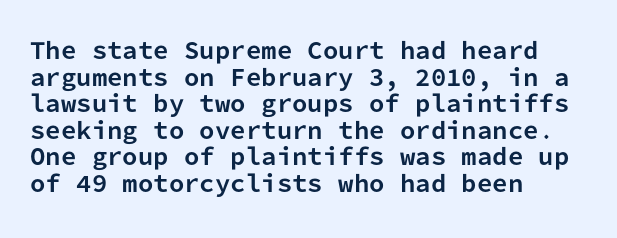
{"italic": "no", "bold": "yes", "underline": "no", "align": "left", "line_spacing_ratio": 1.21, "letter_spacing": "normal", "letter_spacing_em": 0.0, "glyph_px": 22}
